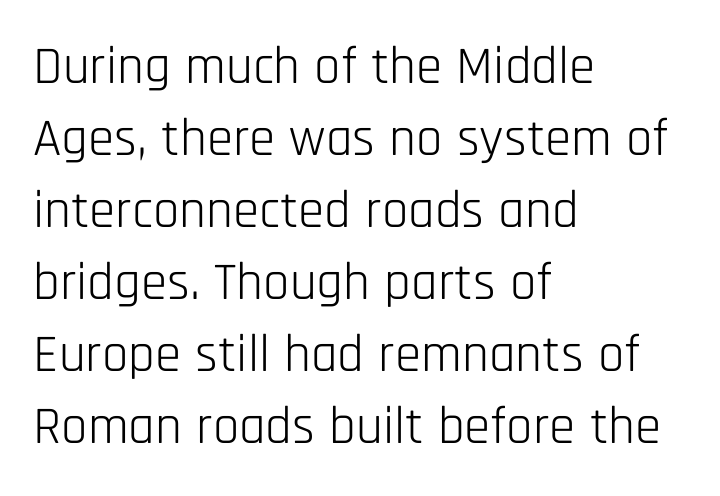
The image shows 53 px light, condensed sans-serif type, upright; set left-aligned, normal line spacing (1.36x), normal letter spacing, not underlined; low stroke contrast and a large x-height.
